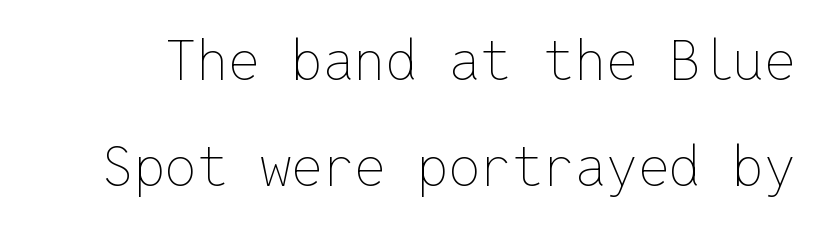
{"italic": "no", "bold": "no", "weight": "thin", "width": "normal", "stroke_contrast": "low", "x_height": "medium", "monospaced": "yes", "underline": "no", "line_spacing": "loose", "line_spacing_ratio": 1.9, "letter_spacing": "normal", "letter_spacing_em": 0.0, "glyph_px": 56}
